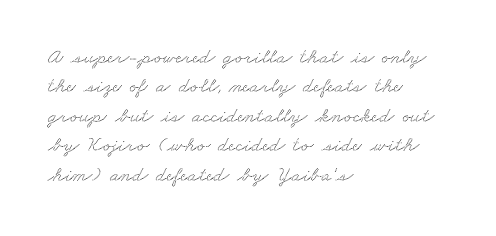
{"underline": "no", "align": "left", "line_spacing": "normal", "line_spacing_ratio": 1.4, "letter_spacing": "normal", "letter_spacing_em": 0.0, "glyph_px": 21}
